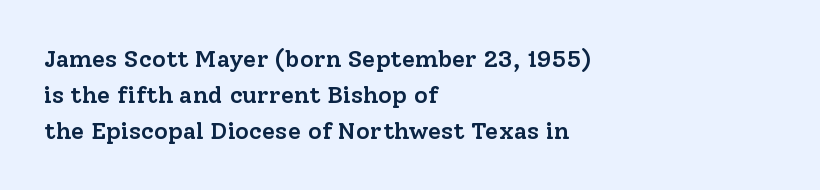
{"italic": "no", "bold": "semi", "underline": "no", "align": "left", "line_spacing": "normal", "line_spacing_ratio": 1.51, "letter_spacing": "normal", "letter_spacing_em": 0.0, "glyph_px": 24}
